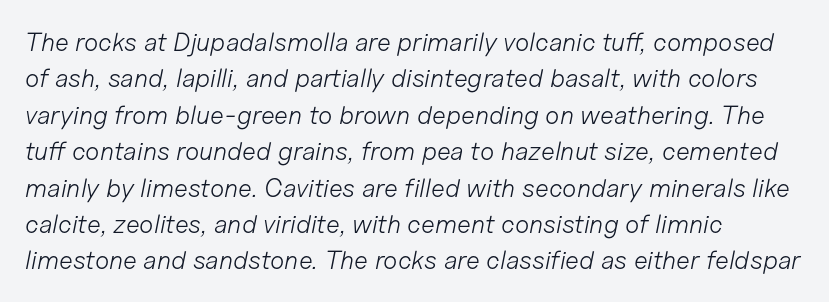
{"italic": "yes", "lean": "right", "slant_degrees": 11, "bold": "no", "underline": "no", "align": "left", "line_spacing": "normal", "line_spacing_ratio": 1.4, "letter_spacing": "normal", "letter_spacing_em": 0.0, "glyph_px": 26}
